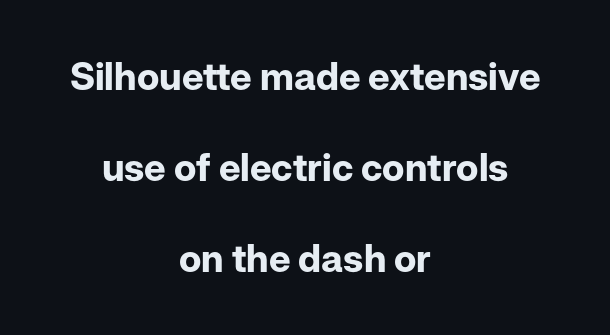
Bold? Absolutely — the strokes are thick and heavy. Observe the ordinary spacing: letters are neighbours, not strangers. Nobody drew a line under any word here. Is this a sans? Yes — the strokes have no serifs. Each new line begins a long way beneath the previous one.
